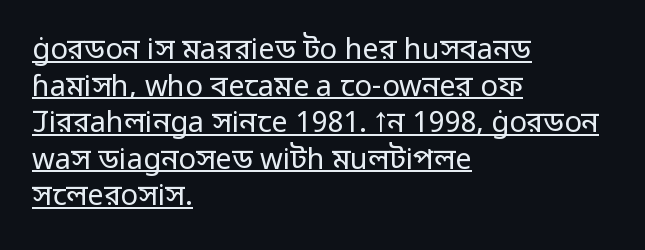
{"serif": "no", "italic": "no", "bold": "no", "weight": "regular", "width": "normal", "stroke_contrast": "low", "x_height": "medium", "monospaced": "no", "underline": "yes", "align": "left", "line_spacing": "normal", "line_spacing_ratio": 1.26, "letter_spacing": "normal", "letter_spacing_em": 0.0, "glyph_px": 29}
